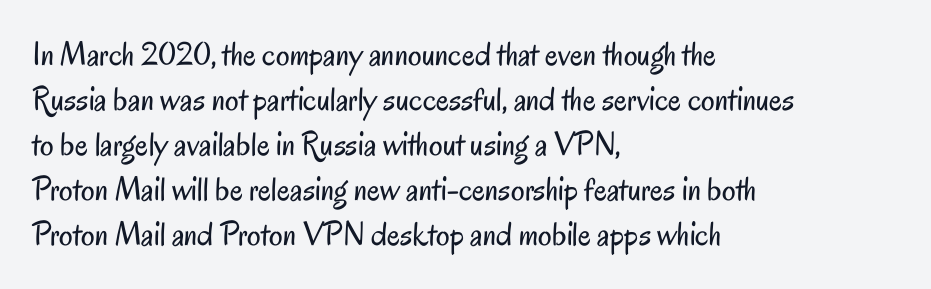
Q: Is the text bold? A: No.
Q: Is the text italic (slanted)? A: No, it is upright.
Q: Is the typeface a serif or a sans-serif typeface? A: Sans-serif.
Q: Is the text underlined? A: No.
Q: How is the paragraph aligned? A: Left-aligned.
Q: Is the spacing between letters normal or unusually wide? A: Normal.
Q: Is the spacing between lines tight, normal or loose? A: Normal.
Q: Width (condensed, normal, or wide)? A: Condensed.
Q: Stroke contrast? A: Low.
Q: x-height? A: Small.
Q: Monospaced? A: No.
